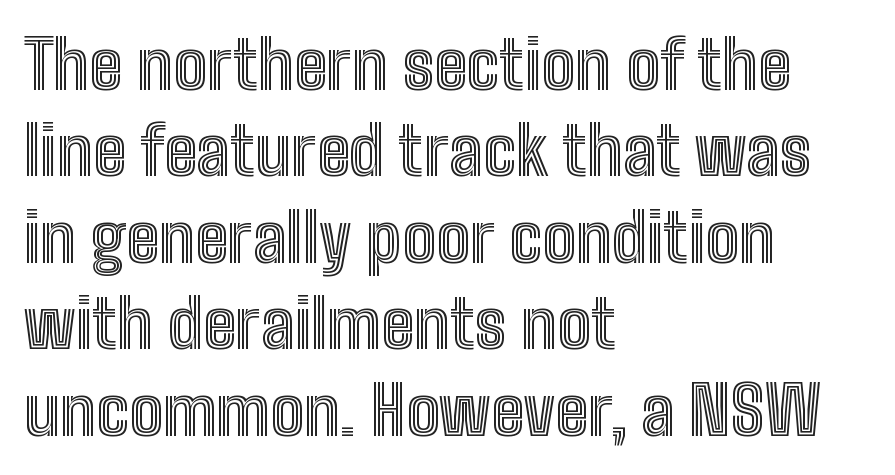
{"italic": "no", "width": "condensed", "x_height": "medium", "monospaced": "no", "underline": "no", "align": "left", "line_spacing": "normal", "line_spacing_ratio": 1.29, "letter_spacing": "normal", "letter_spacing_em": 0.0, "glyph_px": 67}
